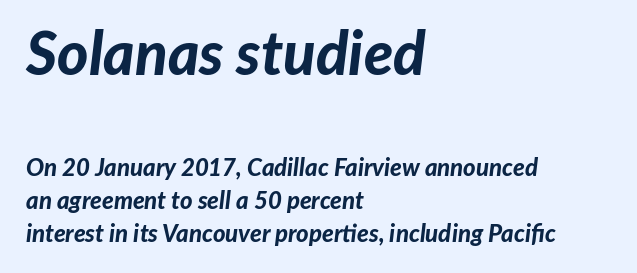
{"italic": "yes", "lean": "right", "slant_degrees": 7, "bold": "yes", "weight": "bold", "width": "normal", "stroke_contrast": "low", "x_height": "medium", "monospaced": "no", "underline": "no", "align": "left", "line_spacing": "normal", "line_spacing_ratio": 1.37, "letter_spacing": "normal", "letter_spacing_em": 0.0, "larger_block": "first", "size_ratio": 2.5, "glyph_px": 60}
